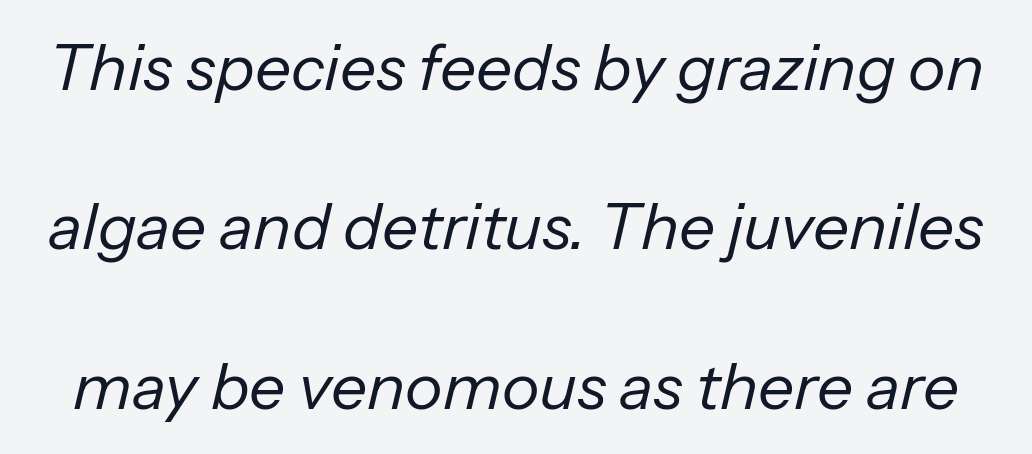
The image shows 64 px regular-weight type, italic (leaning right); set loose line spacing (2.49x), normal letter spacing, not underlined; low stroke contrast and a medium x-height.
